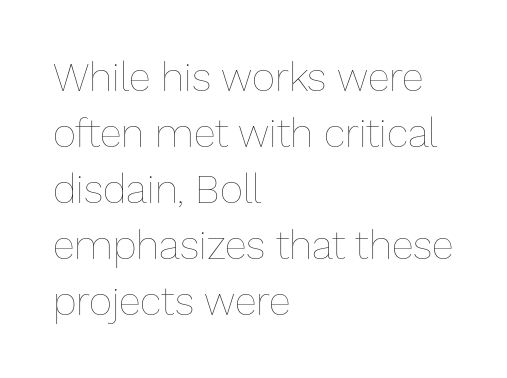
{"italic": "no", "bold": "no", "weight": "thin", "width": "normal", "stroke_contrast": "low", "x_height": "medium", "monospaced": "no", "underline": "no", "align": "left", "line_spacing": "normal", "line_spacing_ratio": 1.4, "letter_spacing": "normal", "letter_spacing_em": 0.0, "glyph_px": 40}
